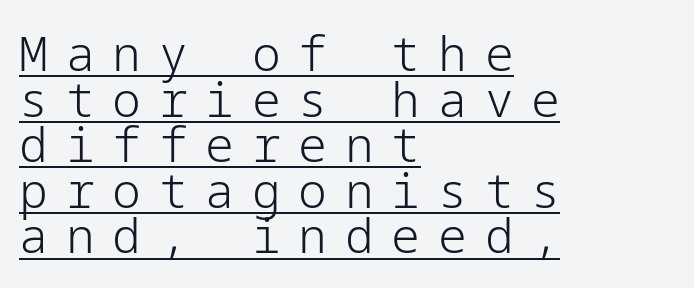
The image shows 48 px light sans-serif type, upright; set left-aligned, tight line spacing (0.95x), unusually wide letter spacing (+0.37 em), underlined; low stroke contrast and a medium x-height.
